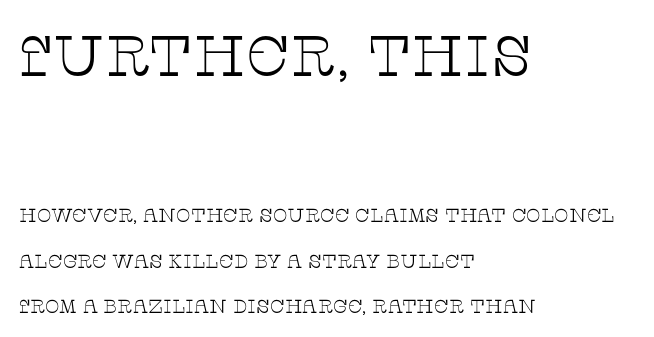
The passage shown begins with its larger block and ends with its smaller one. Stroke mass is kept to a normal reading level or below. Type without underlining. Does the type have serifs? Yes, each stem ends in a small foot.
